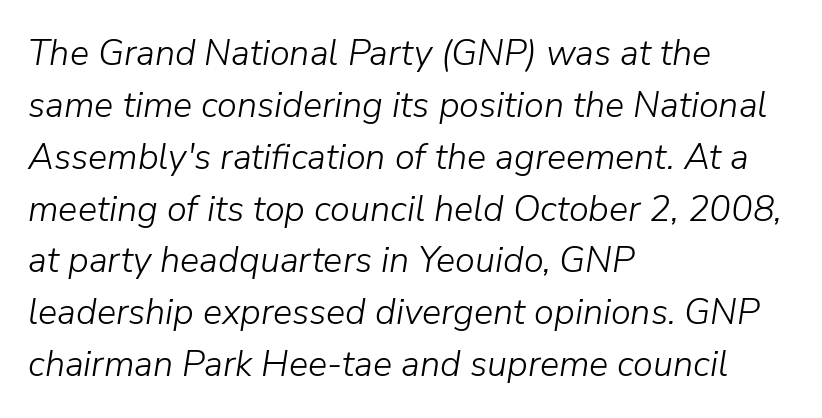
The image shows 36 px light type, italic (leaning right); set left-aligned, normal line spacing (1.44x), normal letter spacing, not underlined; low stroke contrast and a medium x-height.
